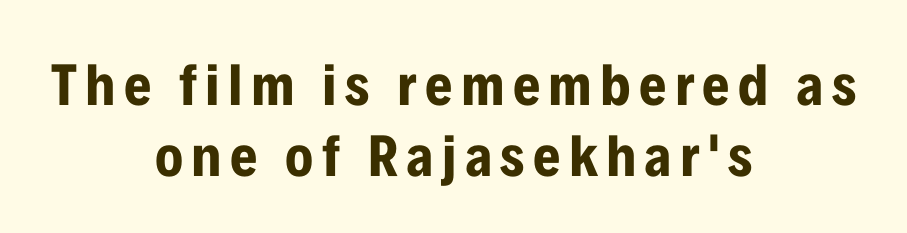
Only glyphs here, with clear space below each row. Does the weight exceed regular? Yes, all the way to bold. You could not count columns in this text — the font is proportionally spaced. The letters stand upright; this is a roman face. Is the block centered? Yes — each line is placed symmetrically about the middle.
